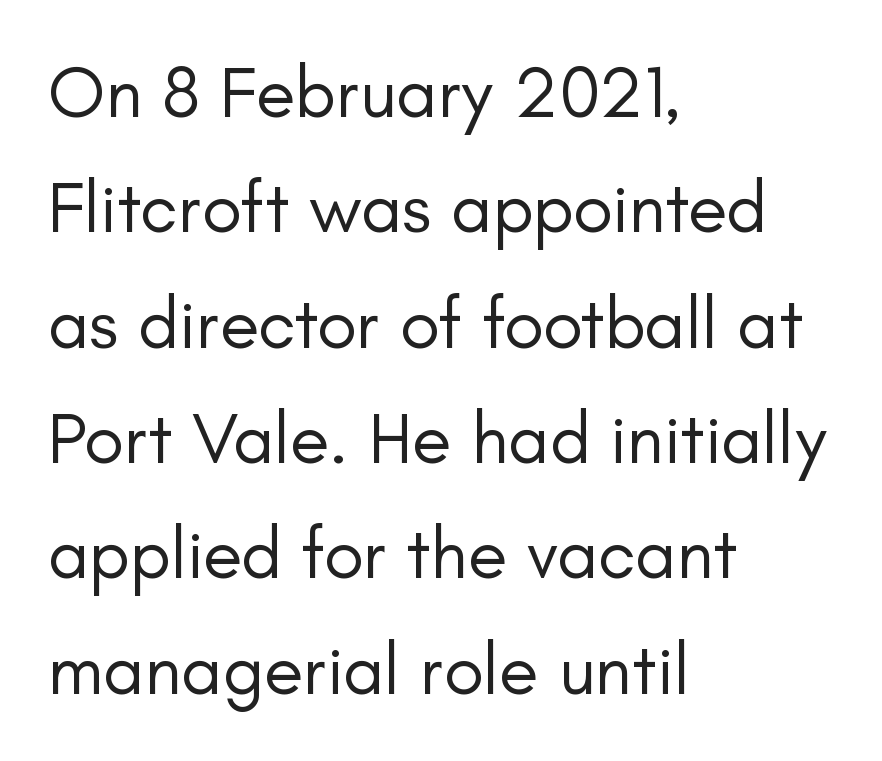
The font family rendered here belongs to the sans-serif group. Glance below the letters and you will spot only blank space. These lines are rendered in a variable-pitch font. Summary of weight: not heavy and not bold.
